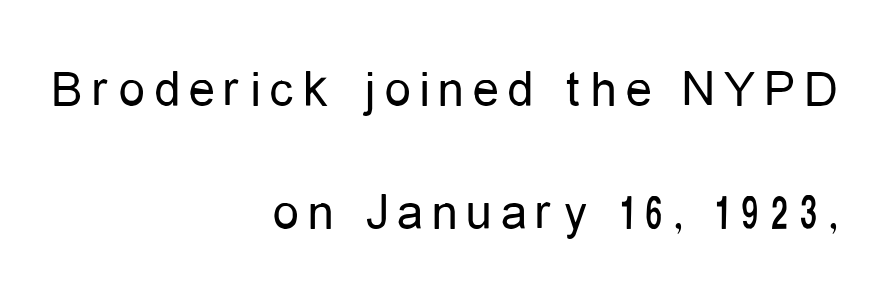
Q: Is the text bold? A: No.
Q: Is the text italic (slanted)? A: No, it is upright.
Q: Is the typeface a serif or a sans-serif typeface? A: Sans-serif.
Q: Is the text underlined? A: No.
Q: How is the paragraph aligned? A: Right-aligned.
Q: Is the spacing between lines tight, normal or loose? A: Loose.
Q: Width (condensed, normal, or wide)? A: Condensed.
Q: Stroke contrast? A: Low.
Q: x-height? A: Medium.
Q: Monospaced? A: No.
